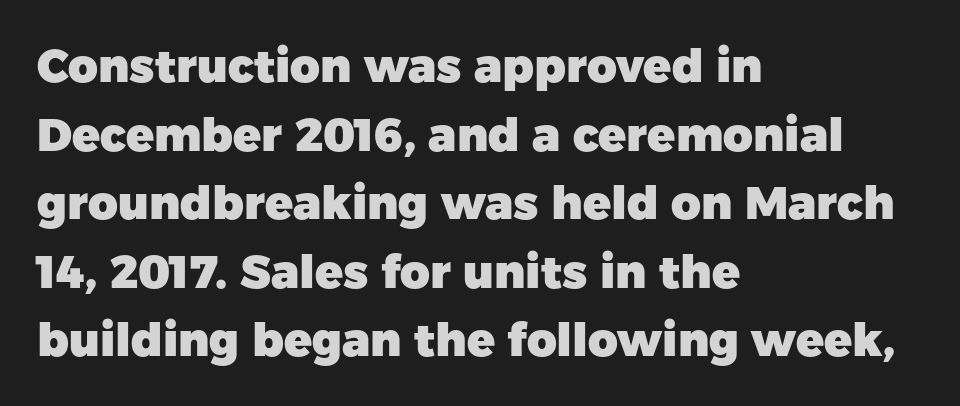
The image shows 46 px heavy sans-serif type, upright; set left-aligned, normal line spacing (1.49x), normal letter spacing, not underlined; low stroke contrast and a medium x-height.
